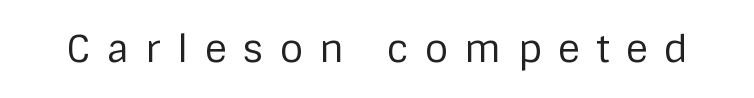
Q: Is the text bold? A: No.
Q: Is the text italic (slanted)? A: No, it is upright.
Q: Is the typeface a serif or a sans-serif typeface? A: Sans-serif.
Q: Is the text underlined? A: No.
Q: Is the spacing between letters normal or unusually wide? A: Unusually wide.
Q: Width (condensed, normal, or wide)? A: Normal.
Q: Stroke contrast? A: Low.
Q: x-height? A: Large.
Q: Monospaced? A: No.
